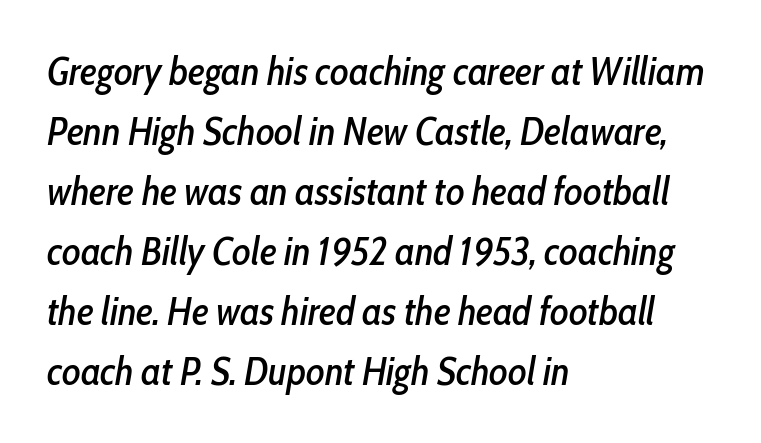
The image shows 39 px condensed type, italic (leaning right); set left-aligned, normal line spacing (1.54x), normal letter spacing, not underlined; low stroke contrast and a medium x-height.
